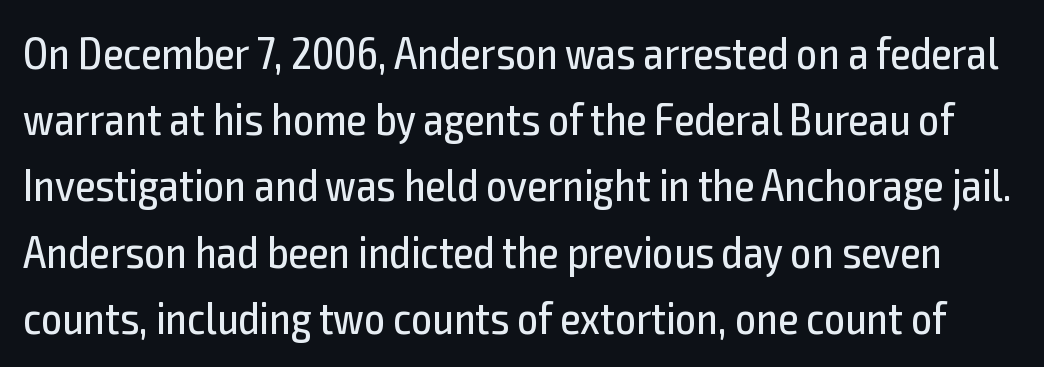
To sum up the face: it is a sans, with no serifs. Unmarked baselines from the first word to the last. Posture: straight, roman, zero tilt. Regular leading.
